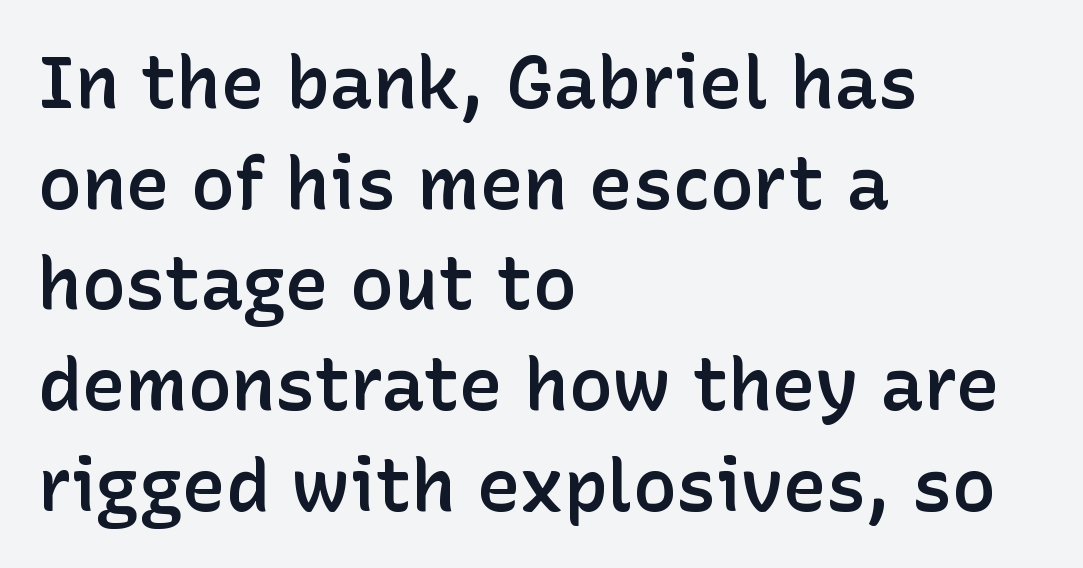
{"serif": "no", "italic": "no", "bold": "semi", "weight": "semibold", "width": "normal", "stroke_contrast": "low", "x_height": "medium", "monospaced": "no", "underline": "no", "align": "left", "line_spacing": "normal", "line_spacing_ratio": 1.38, "letter_spacing": "normal", "letter_spacing_em": 0.0, "glyph_px": 73}
